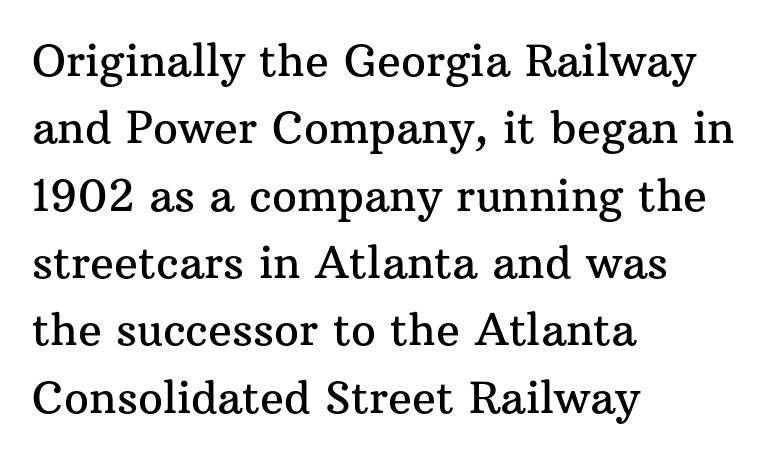
{"serif": "yes", "italic": "no", "width": "normal", "stroke_contrast": "medium", "x_height": "medium", "monospaced": "no", "underline": "no", "align": "left", "line_spacing": "normal", "line_spacing_ratio": 1.53, "letter_spacing": "normal", "letter_spacing_em": 0.0, "glyph_px": 44}
